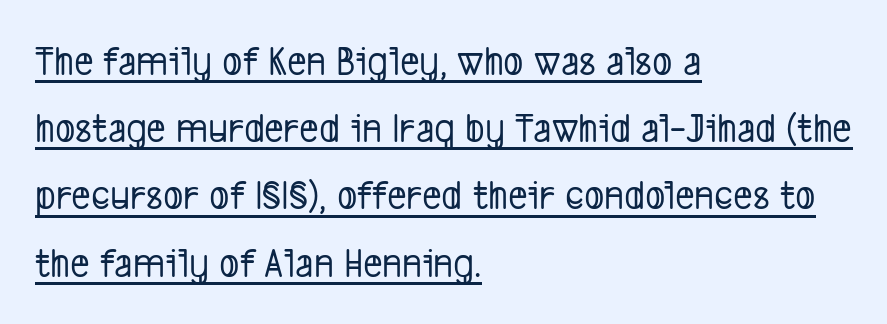
Q: Is the typeface a serif or a sans-serif typeface? A: Sans-serif.
Q: Is the text underlined? A: Yes.
Q: How is the paragraph aligned? A: Left-aligned.
Q: Is the spacing between letters normal or unusually wide? A: Normal.
Q: Is the spacing between lines tight, normal or loose? A: Normal.
Q: Width (condensed, normal, or wide)? A: Condensed.
Q: Stroke contrast? A: Low.
Q: x-height? A: Medium.
Q: Monospaced? A: No.
